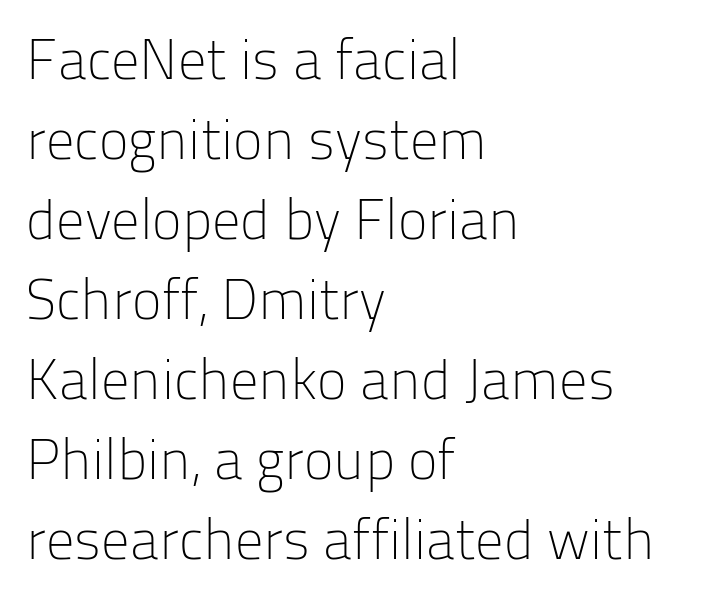
The gaps between neighbouring characters are ordinary and unremarkable. No italicization has been applied; the sample stays upright. Caption: multi-line text, flush left, ragged right. Character widths vary here, with narrow letters taking less room than wide ones. Underlining? Definitely not there. Letters have the restrained weight of plain body copy at most.
